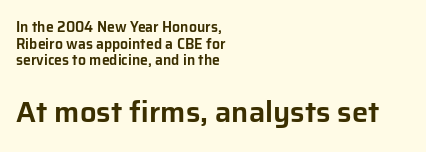
The image shows 29 px sans-serif type, upright; set left-aligned, line spacing 1.19x, normal letter spacing, not underlined; the second (bottom) block is 2.07x larger; low stroke contrast and a medium x-height.
